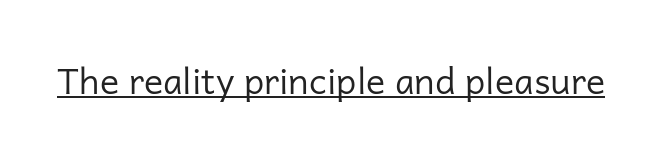
Q: Is the text bold? A: No.
Q: Is the text italic (slanted)? A: No, it is upright.
Q: Is the typeface a serif or a sans-serif typeface? A: Sans-serif.
Q: Is the text underlined? A: Yes.
Q: Is the spacing between letters normal or unusually wide? A: Normal.
Q: Width (condensed, normal, or wide)? A: Normal.
Q: Stroke contrast? A: Low.
Q: x-height? A: Medium.
Q: Monospaced? A: No.
